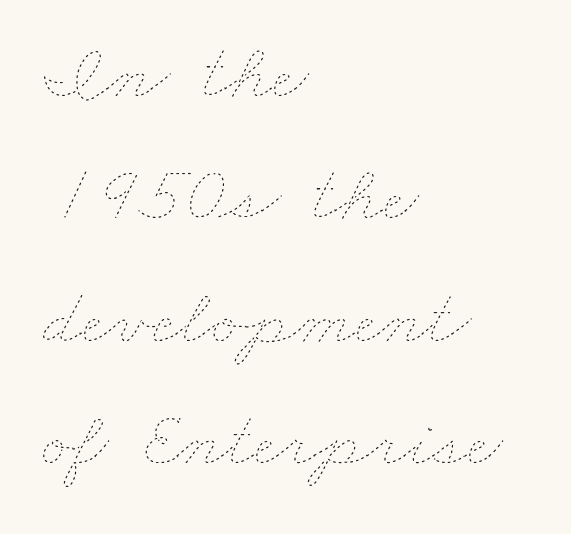
{"bold": "no", "weight": "thin", "width": "wide", "stroke_contrast": "low", "x_height": "small", "monospaced": "no", "underline": "no", "align": "left", "line_spacing": "normal", "line_spacing_ratio": 1.53, "letter_spacing": "normal", "letter_spacing_em": 0.0, "glyph_px": 80}
